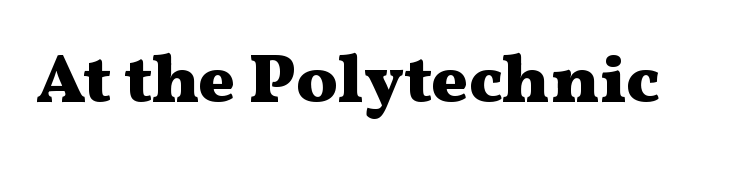
{"serif": "yes", "italic": "no", "bold": "yes", "weight": "heavy", "width": "wide", "stroke_contrast": "medium", "x_height": "medium", "monospaced": "no", "underline": "no", "letter_spacing": "normal", "letter_spacing_em": 0.0, "glyph_px": 69}
